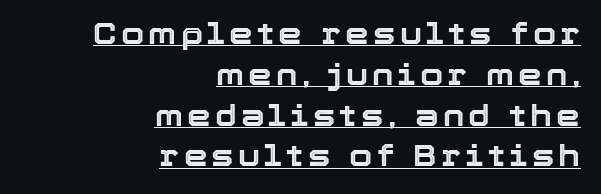
The image shows 30 px text type, upright; set right-aligned, normal line spacing (1.36x), underlined; a medium x-height.
